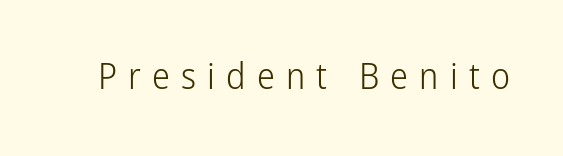
The image shows 36 px light, condensed sans-serif type, upright; set unusually wide letter spacing (+0.31 em), not underlined; low stroke contrast and a medium x-height.
